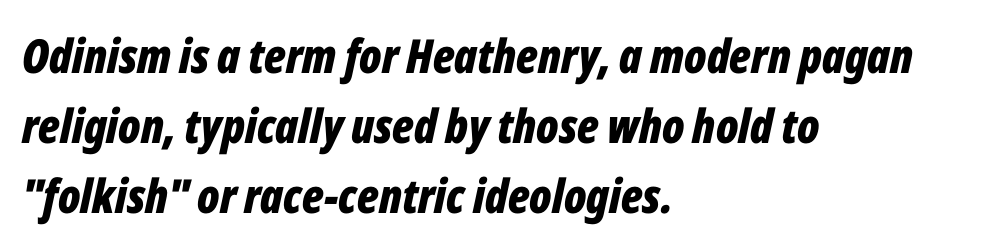
Q: Is the text bold? A: Yes.
Q: Is the text italic (slanted)? A: Yes, it leans right by about 12 degrees.
Q: Is the text underlined? A: No.
Q: How is the paragraph aligned? A: Left-aligned.
Q: Is the spacing between letters normal or unusually wide? A: Normal.
Q: Is the spacing between lines tight, normal or loose? A: Normal.
Q: Width (condensed, normal, or wide)? A: Condensed.
Q: Stroke contrast? A: Low.
Q: x-height? A: Medium.
Q: Monospaced? A: No.
